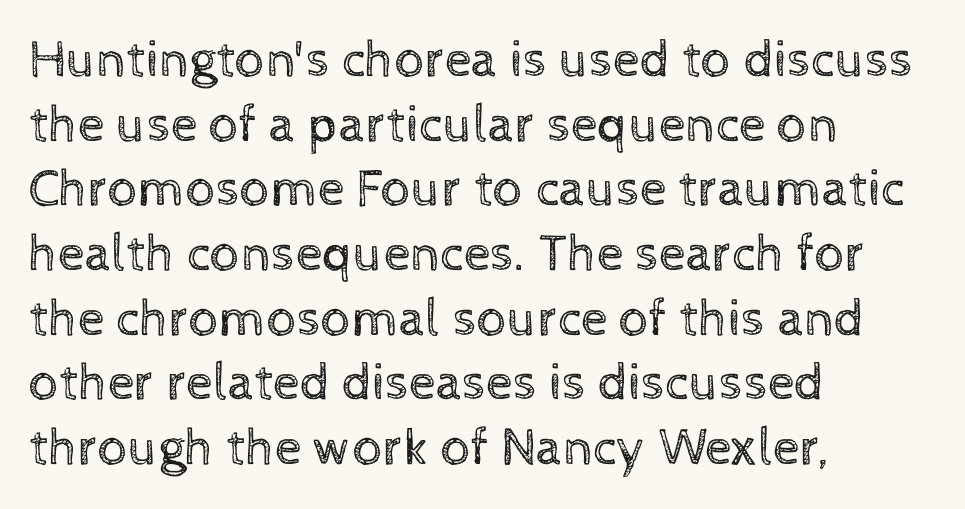
The image shows 53 px regular-weight type, upright; set left-aligned, line spacing 1.22x, normal letter spacing, not underlined; a medium x-height.
